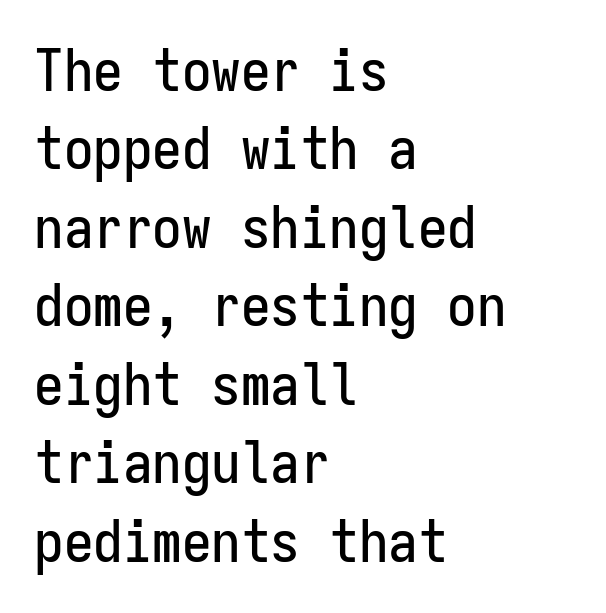
The image shows 59 px condensed sans-serif type, upright, monospaced; set left-aligned, normal line spacing (1.33x), normal letter spacing, not underlined; low stroke contrast and a medium x-height.
